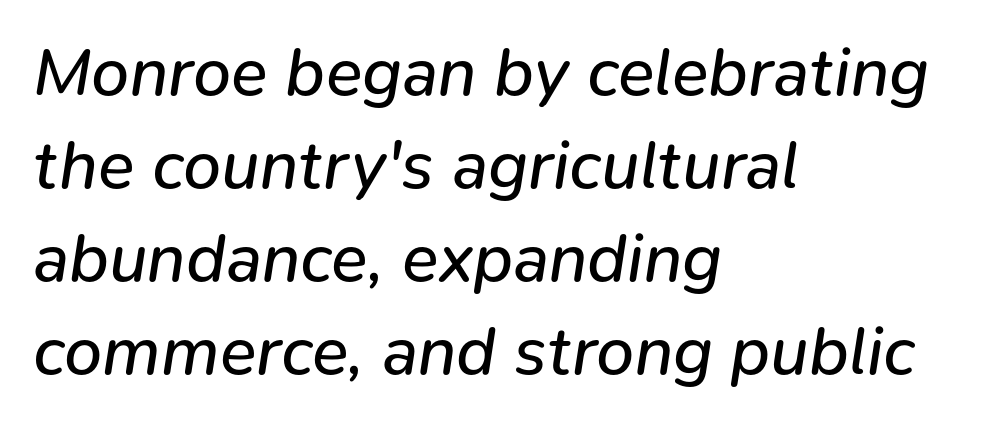
The image shows 68 px regular-weight type, italic (leaning right); set left-aligned, normal line spacing (1.37x), normal letter spacing, not underlined; low stroke contrast and a medium x-height.
